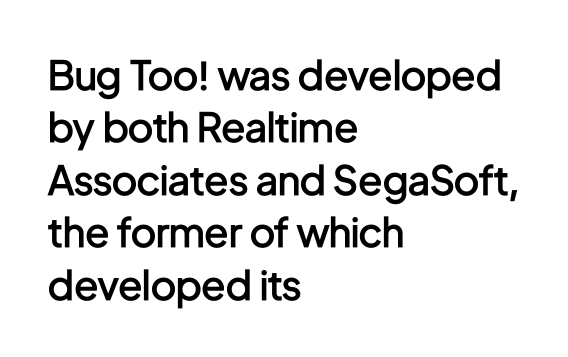
{"serif": "no", "italic": "no", "bold": "semi", "weight": "semibold", "width": "condensed", "stroke_contrast": "low", "x_height": "medium", "monospaced": "no", "underline": "no", "align": "left", "line_spacing": "normal", "line_spacing_ratio": 1.31, "letter_spacing": "normal", "letter_spacing_em": 0.0, "glyph_px": 40}
